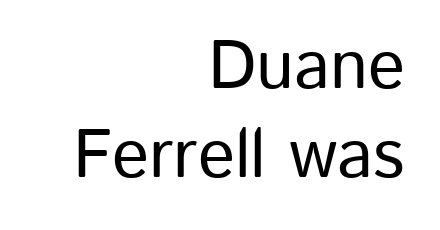
This sample uses an upright cut, with every glyph sitting square on the baseline. No extra tracking has been applied to these lines. A typesetter would label this face a sans. Here the designer chose a conventional face with non-uniform glyph widths. What's the leading like? Ordinary, nothing unusual.
